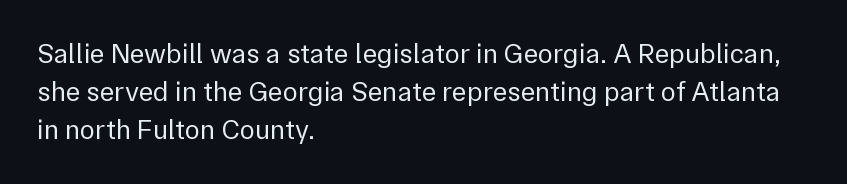
The words here are not underlined. The tracking reads as untouched default to a designer's eye. The line-height multiplier appears to be the usual default. Horizontally, the lines are justified to the leading edge only.
